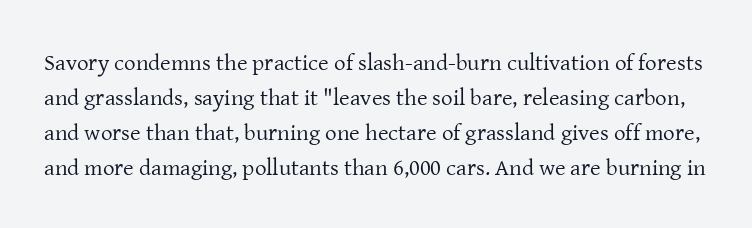
The image shows 23 px text type, upright; set normal line spacing (1.52x), normal letter spacing, not underlined.
